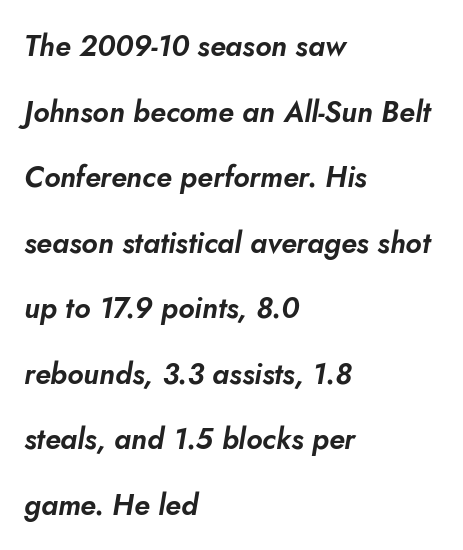
Q: Is the text italic (slanted)? A: Yes, it leans right by about 10 degrees.
Q: Is the text underlined? A: No.
Q: How is the paragraph aligned? A: Left-aligned.
Q: Is the spacing between letters normal or unusually wide? A: Normal.
Q: Is the spacing between lines tight, normal or loose? A: Loose.
Q: Width (condensed, normal, or wide)? A: Normal.
Q: Stroke contrast? A: Low.
Q: x-height? A: Small.
Q: Monospaced? A: No.
